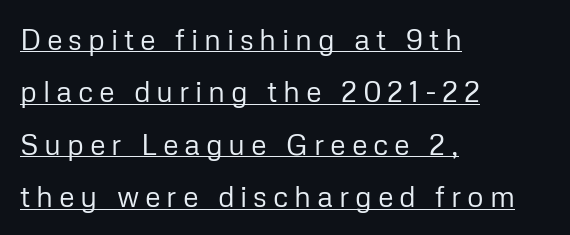
This rendering employs a face without finishing strokes, i.e., a sans-serif. Think of a printed novel: that variable character pitch is what you see here. The typesetting does not lean heavy: it is not bold. The rendering inserts visible extra space after every character.
